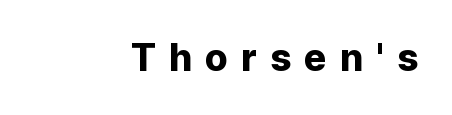
Strokes here are thick enough to call this a true bold. Words appear elongated and porous because spacing is wide. Does the type have serifs? No, each stem ends abruptly. You could not count columns in this text — the font is proportionally spaced. If you drew a ruler down the right edge, every line would touch it. The letters stand straight up with perfectly vertical stems.
